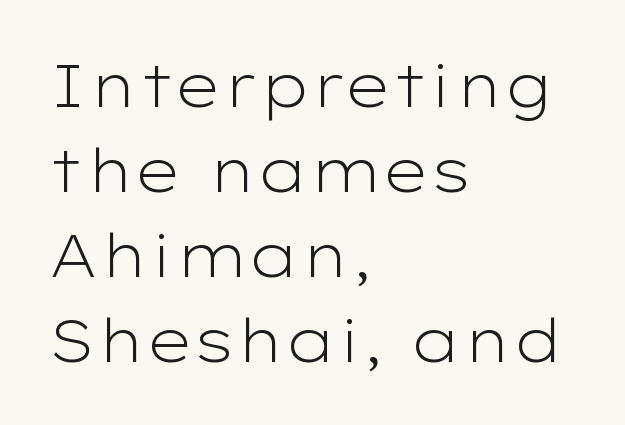
Q: Is the text bold? A: No.
Q: Is the text italic (slanted)? A: No, it is upright.
Q: Is the typeface a serif or a sans-serif typeface? A: Sans-serif.
Q: Is the text underlined? A: No.
Q: How is the paragraph aligned? A: Left-aligned.
Q: Is the spacing between letters normal or unusually wide? A: Normal.
Q: Is the spacing between lines tight, normal or loose? A: Normal.
Q: Width (condensed, normal, or wide)? A: Wide.
Q: Stroke contrast? A: Low.
Q: x-height? A: Medium.
Q: Monospaced? A: No.
